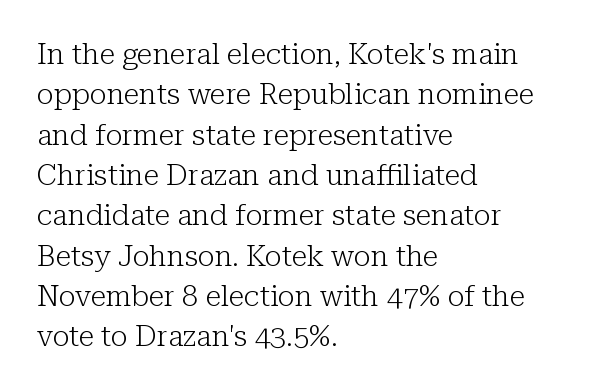
Q: Is the text bold? A: No.
Q: Is the text italic (slanted)? A: No, it is upright.
Q: Is the typeface a serif or a sans-serif typeface? A: Serif.
Q: Is the text underlined? A: No.
Q: How is the paragraph aligned? A: Left-aligned.
Q: Is the spacing between letters normal or unusually wide? A: Normal.
Q: Is the spacing between lines tight, normal or loose? A: Normal.
Q: Width (condensed, normal, or wide)? A: Normal.
Q: Stroke contrast? A: Low.
Q: x-height? A: Medium.
Q: Monospaced? A: No.
